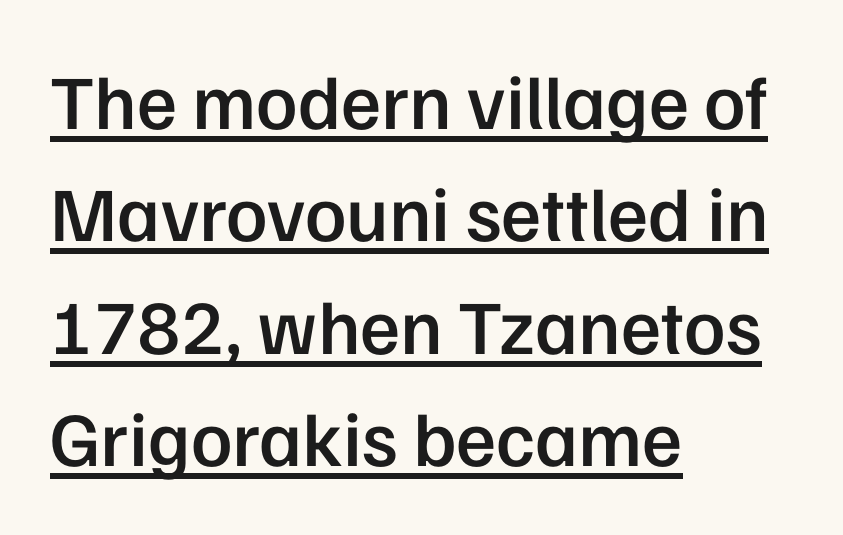
{"serif": "no", "italic": "no", "bold": "semi", "weight": "semibold", "width": "normal", "stroke_contrast": "low", "x_height": "medium", "monospaced": "no", "underline": "yes", "align": "left", "line_spacing": "normal", "line_spacing_ratio": 1.46, "letter_spacing": "normal", "letter_spacing_em": 0.0, "glyph_px": 77}
